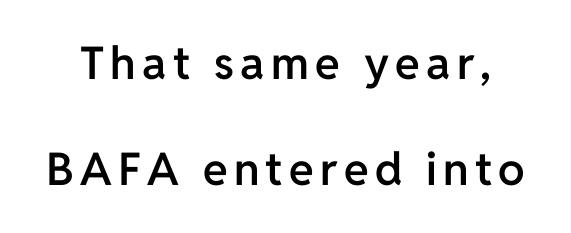
Note: no serifs on the glyphs. Has an underline been added? It has not. Rows of type keep a wide berth in the vertical direction. Typographic density is moderately raised because the face is semibold.
